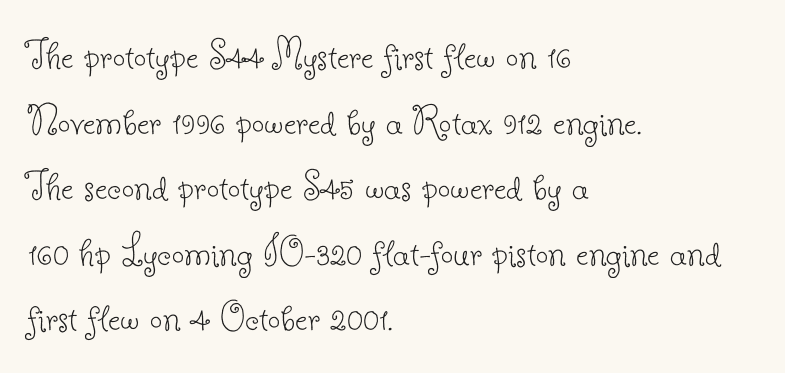
The image shows 44 px thin serif type, upright; set left-aligned, normal line spacing (1.49x), normal letter spacing, not underlined; low stroke contrast and a small x-height.
